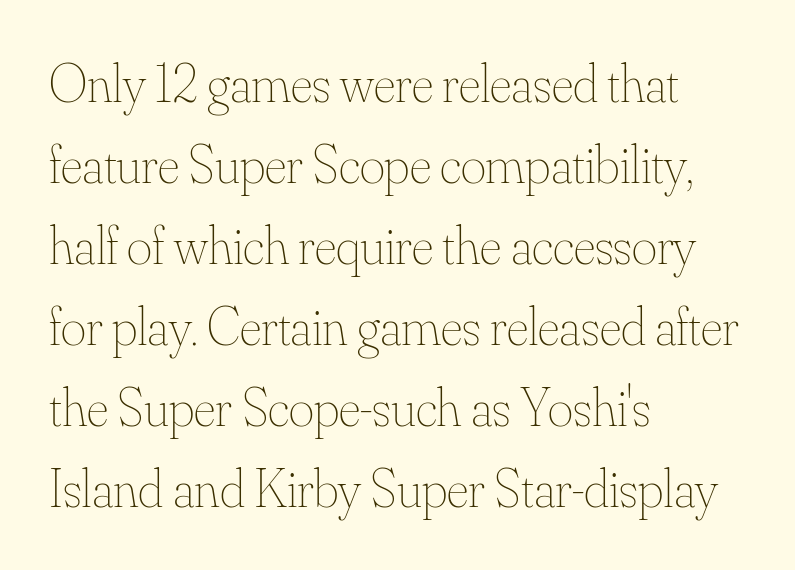
Glance below the letters and you will spot only blank space. The face used here is proportionally spaced, like ordinary book or web type. This sample keeps an unexceptional amount of space between lines. Every row of glyphs begins at an identical x-position on the left. Caption: face not bold, strokes unweighted.
